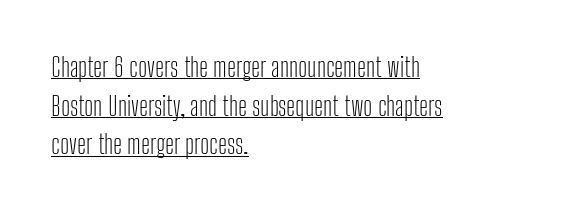
Q: Is the text bold? A: No.
Q: Is the text italic (slanted)? A: No, it is upright.
Q: Is the text underlined? A: Yes.
Q: How is the paragraph aligned? A: Left-aligned.
Q: Is the spacing between letters normal or unusually wide? A: Normal.
Q: Is the spacing between lines tight, normal or loose? A: Normal.
